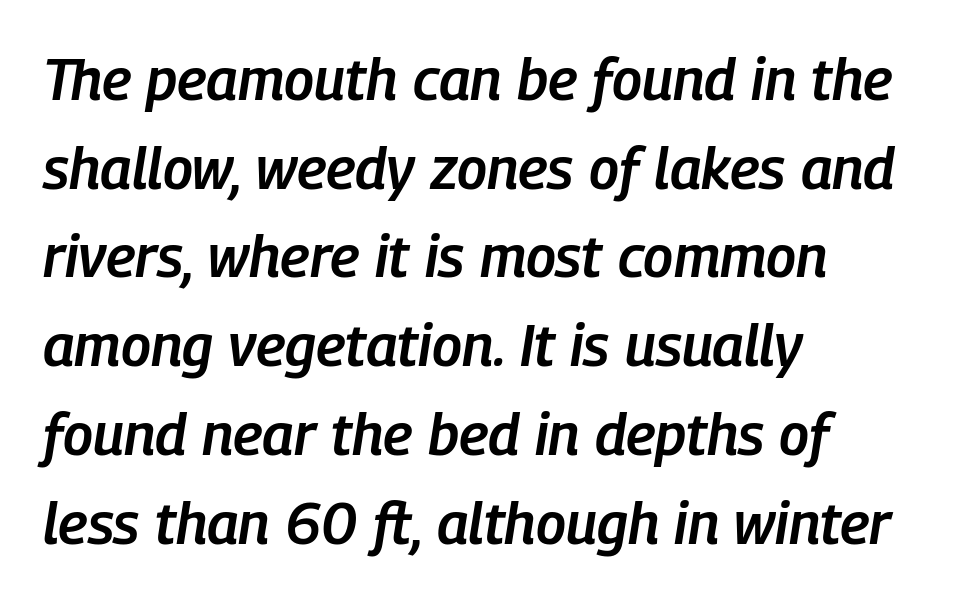
Emphasis-style slanted type is in use. A bit beefed up — I'd call it semibold rather than bold. Is this a fixed-width face? No — the glyphs have proportional, varying widths. These lines keep a tight, regular rhythm from letter to letter. Each new line begins a customary step beneath the previous one.
